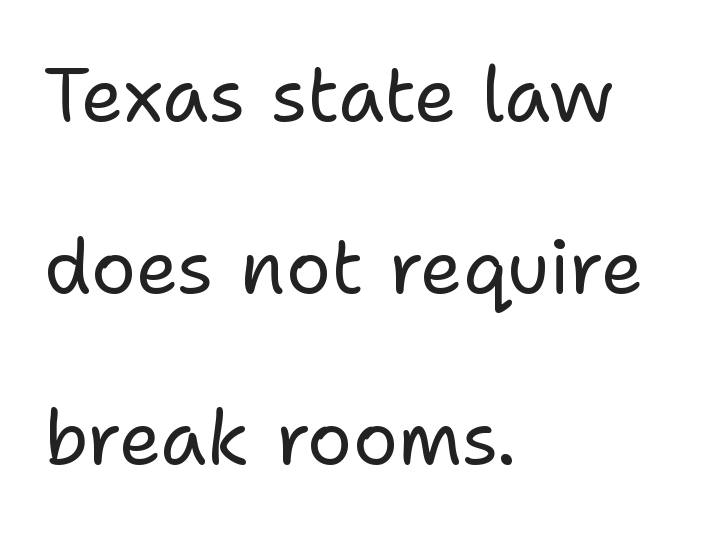
Q: Is the text bold? A: No.
Q: Is the text italic (slanted)? A: No, it is upright.
Q: Is the typeface a serif or a sans-serif typeface? A: Sans-serif.
Q: Is the text underlined? A: No.
Q: How is the paragraph aligned? A: Left-aligned.
Q: Is the spacing between letters normal or unusually wide? A: Normal.
Q: Is the spacing between lines tight, normal or loose? A: Loose.
Q: Width (condensed, normal, or wide)? A: Normal.
Q: Stroke contrast? A: Low.
Q: x-height? A: Medium.
Q: Monospaced? A: No.
